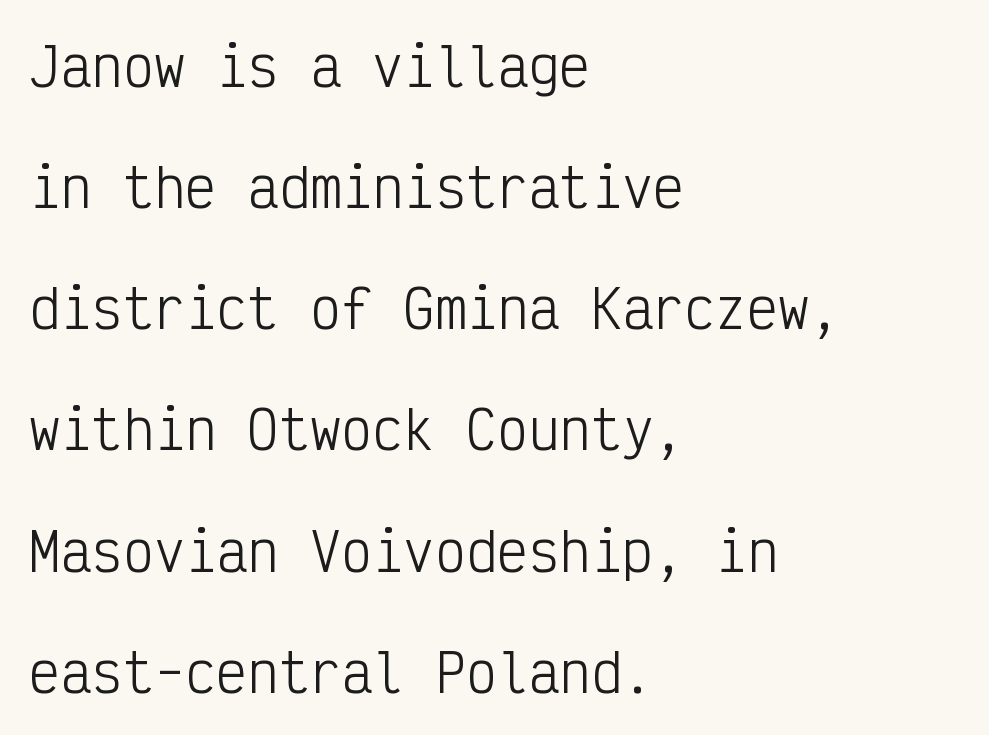
Anything drawn beneath the words? Only blank space. Alignment: flush left. The gaps between neighbouring characters are ordinary and unremarkable. Is this a fixed-width face? Yes — each glyph sits in an identical cell.
